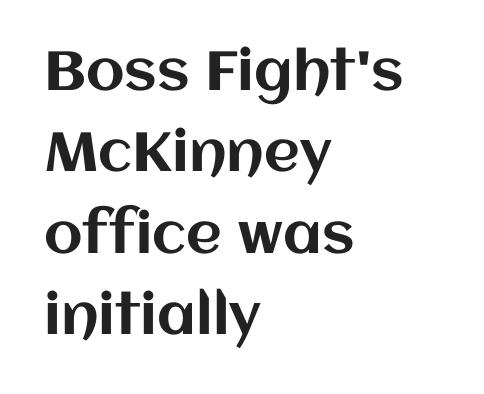
Q: Is the text italic (slanted)? A: No, it is upright.
Q: Is the text underlined? A: No.
Q: How is the paragraph aligned? A: Left-aligned.
Q: Is the spacing between letters normal or unusually wide? A: Normal.
Q: Is the spacing between lines tight, normal or loose? A: Normal.
Q: Width (condensed, normal, or wide)? A: Normal.
Q: Stroke contrast? A: Medium.
Q: x-height? A: Large.
Q: Monospaced? A: No.
